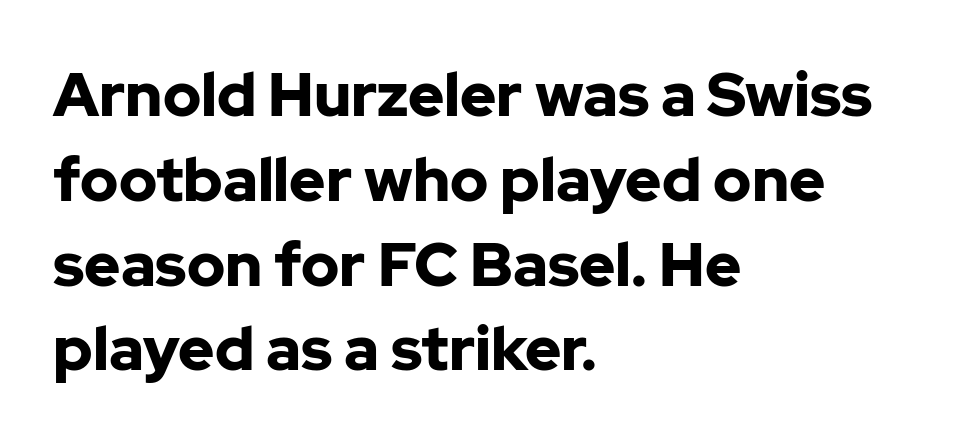
You could call the tracking neutral — neither tight nor loose. The letters advance in unequal steps, a hallmark of proportional type. Is there much room between lines? A standard amount, neither cramped nor airy. How heavy is the stroke? Heavy — this is a bold.
